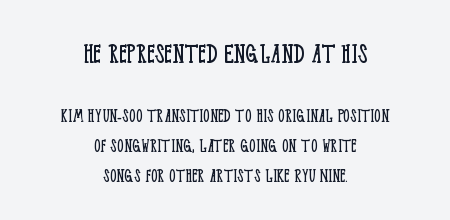
The image shows 31 px light, condensed serif type, upright; set centered, normal line spacing (1.43x), normal letter spacing, not underlined; the first (top) block is 1.48x larger; low stroke contrast and a large x-height.
